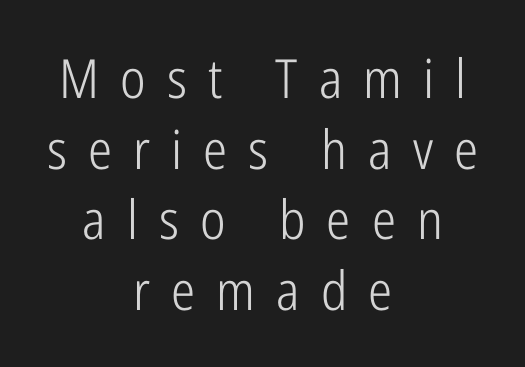
Q: Is the text bold? A: No.
Q: Is the text italic (slanted)? A: No, it is upright.
Q: Is the typeface a serif or a sans-serif typeface? A: Sans-serif.
Q: Is the text underlined? A: No.
Q: How is the paragraph aligned? A: Centered.
Q: Is the spacing between letters normal or unusually wide? A: Unusually wide.
Q: Is the spacing between lines tight, normal or loose? A: Normal.
Q: Width (condensed, normal, or wide)? A: Condensed.
Q: Stroke contrast? A: Low.
Q: x-height? A: Medium.
Q: Monospaced? A: No.
